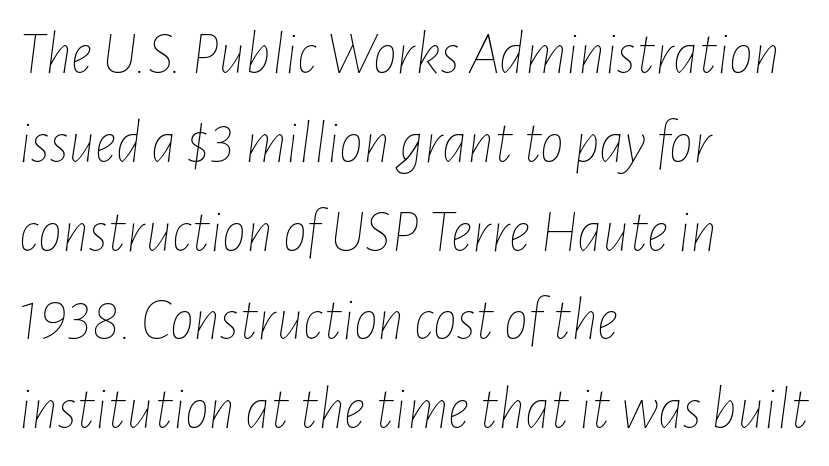
{"italic": "yes", "lean": "right", "slant_degrees": 7, "bold": "no", "weight": "thin", "width": "condensed", "stroke_contrast": "low", "x_height": "medium", "monospaced": "no", "underline": "no", "align": "left", "line_spacing": "normal", "line_spacing_ratio": 1.48, "letter_spacing": "normal", "letter_spacing_em": 0.0, "glyph_px": 60}
